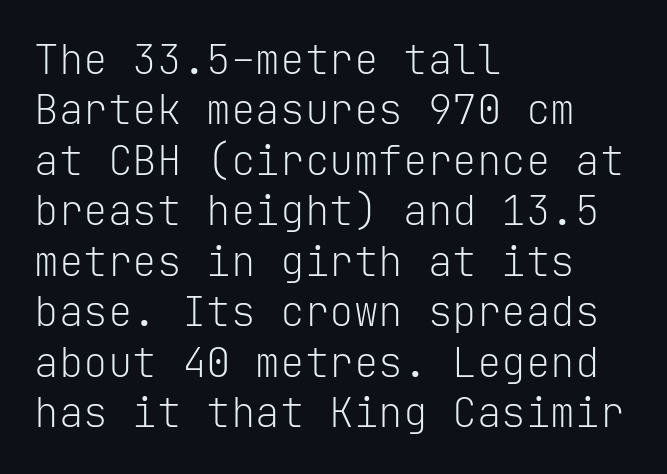
{"serif": "no", "italic": "no", "bold": "no", "weight": "light", "width": "normal", "stroke_contrast": "low", "x_height": "medium", "monospaced": "yes", "underline": "no", "align": "left", "line_spacing_ratio": 1.23, "letter_spacing": "normal", "letter_spacing_em": 0.0, "glyph_px": 41}
